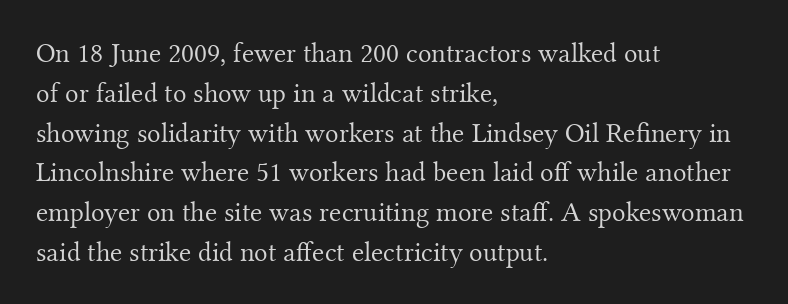
Q: Is the text bold? A: No.
Q: Is the text italic (slanted)? A: No, it is upright.
Q: Is the typeface a serif or a sans-serif typeface? A: Serif.
Q: Is the text underlined? A: No.
Q: How is the paragraph aligned? A: Left-aligned.
Q: Is the spacing between letters normal or unusually wide? A: Normal.
Q: Is the spacing between lines tight, normal or loose? A: Normal.
Q: Width (condensed, normal, or wide)? A: Normal.
Q: Stroke contrast? A: Medium.
Q: x-height? A: Small.
Q: Monospaced? A: No.
